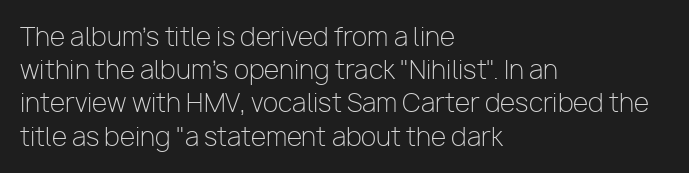
Q: Is the text bold? A: No.
Q: Is the text italic (slanted)? A: No, it is upright.
Q: Is the text underlined? A: No.
Q: How is the paragraph aligned? A: Left-aligned.
Q: Is the spacing between letters normal or unusually wide? A: Normal.
Q: Is the spacing between lines tight, normal or loose? A: Normal.
